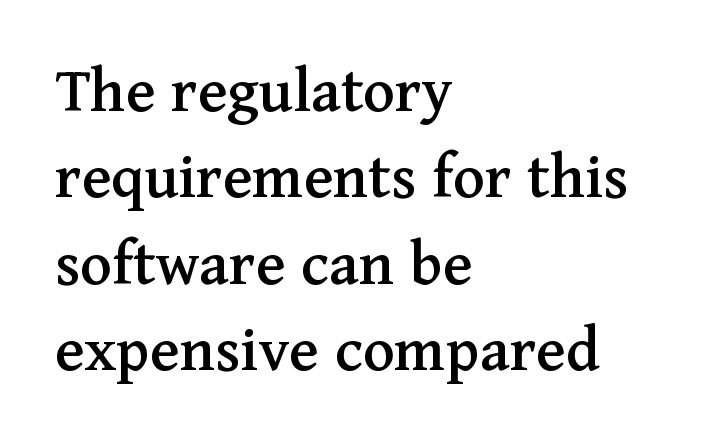
The image shows 67 px serif type, upright; set left-aligned, normal line spacing (1.29x), normal letter spacing, not underlined; medium stroke contrast and a medium x-height.
